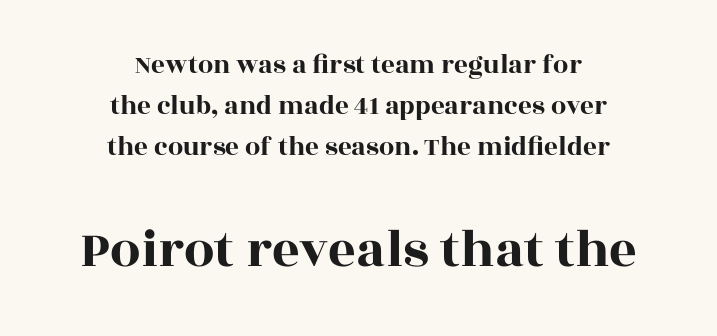
{"serif": "yes", "italic": "no", "width": "wide", "x_height": "large", "monospaced": "no", "underline": "no", "align": "center", "line_spacing": "normal", "line_spacing_ratio": 1.52, "letter_spacing": "normal", "letter_spacing_em": 0.0, "larger_block": "second", "size_ratio": 2.0, "glyph_px": 54}
